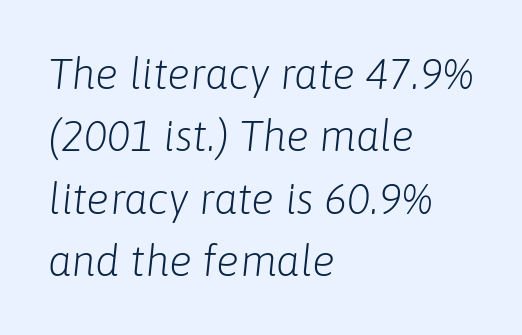
{"italic": "yes", "lean": "right", "slant_degrees": 6, "bold": "no", "weight": "light", "width": "normal", "stroke_contrast": "low", "x_height": "medium", "monospaced": "no", "underline": "no", "align": "left", "line_spacing": "normal", "line_spacing_ratio": 1.45, "letter_spacing": "normal", "letter_spacing_em": 0.0, "glyph_px": 43}
